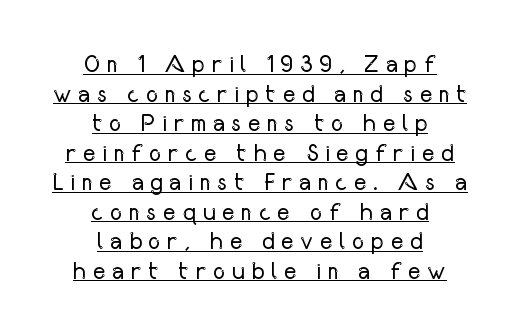
{"italic": "no", "bold": "no", "underline": "yes", "align": "center", "line_spacing_ratio": 1.23, "letter_spacing": "wide", "letter_spacing_em": 0.26, "glyph_px": 24}
